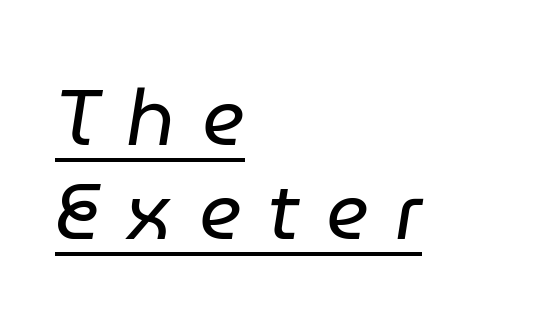
Nothing heavy about these letters — not bold at all. Spacing between characters has been opened up far beyond the box default. The lines in this sample share a left origin and differ only in where they stop. The glyphs look as if they've been sheared to an angle. Character widths vary here, with narrow letters taking less room than wide ones.
